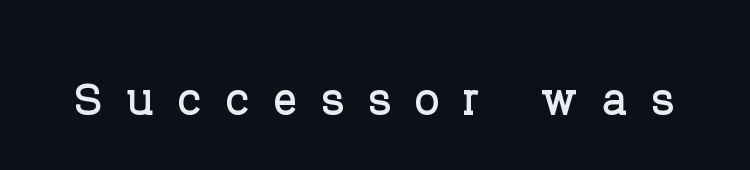
The image shows 60 px serif type, upright; set unusually wide letter spacing (+0.39 em), not underlined; low stroke contrast and a large x-height.
